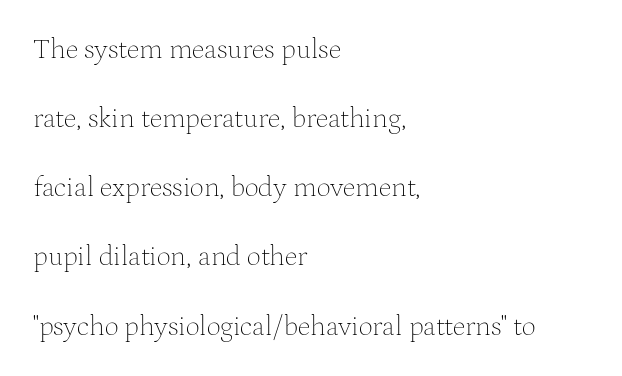
The image shows 28 px thin serif type, upright; set left-aligned, loose line spacing (2.47x), normal letter spacing, not underlined; medium stroke contrast and a medium x-height.
